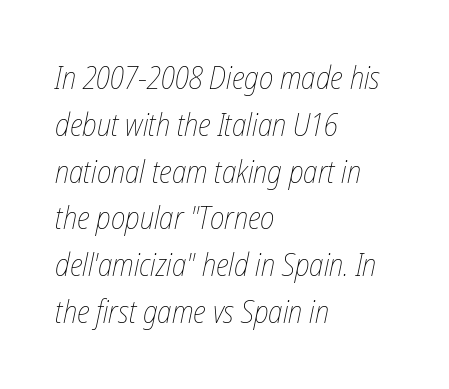
Q: Is the text bold? A: No.
Q: Is the text italic (slanted)? A: Yes, it leans right by about 12 degrees.
Q: Is the text underlined? A: No.
Q: How is the paragraph aligned? A: Left-aligned.
Q: Is the spacing between letters normal or unusually wide? A: Normal.
Q: Is the spacing between lines tight, normal or loose? A: Normal.
Q: Width (condensed, normal, or wide)? A: Condensed.
Q: Stroke contrast? A: Low.
Q: x-height? A: Medium.
Q: Monospaced? A: No.
